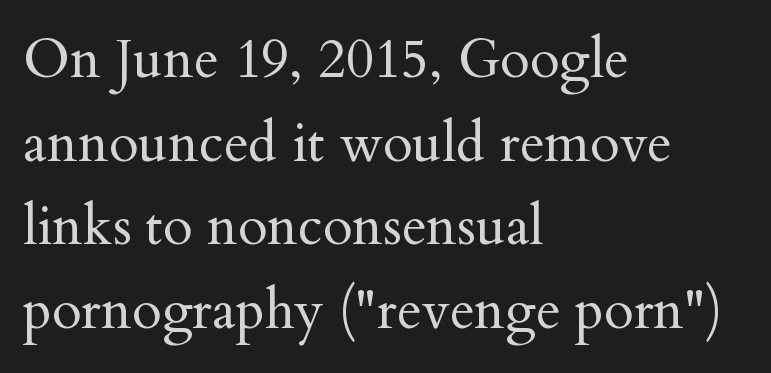
{"serif": "yes", "italic": "no", "bold": "no", "weight": "regular", "width": "normal", "stroke_contrast": "medium", "x_height": "small", "monospaced": "no", "underline": "no", "align": "left", "line_spacing": "normal", "line_spacing_ratio": 1.55, "letter_spacing": "normal", "letter_spacing_em": 0.0, "glyph_px": 54}
